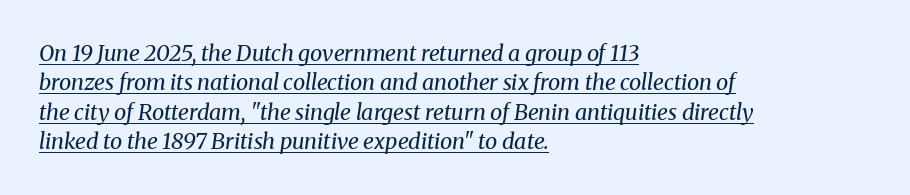
{"italic": "yes", "lean": "right", "slant_degrees": 8, "bold": "no", "underline": "yes", "align": "left", "line_spacing": "normal", "line_spacing_ratio": 1.34, "letter_spacing": "normal", "letter_spacing_em": 0.0, "glyph_px": 22}
